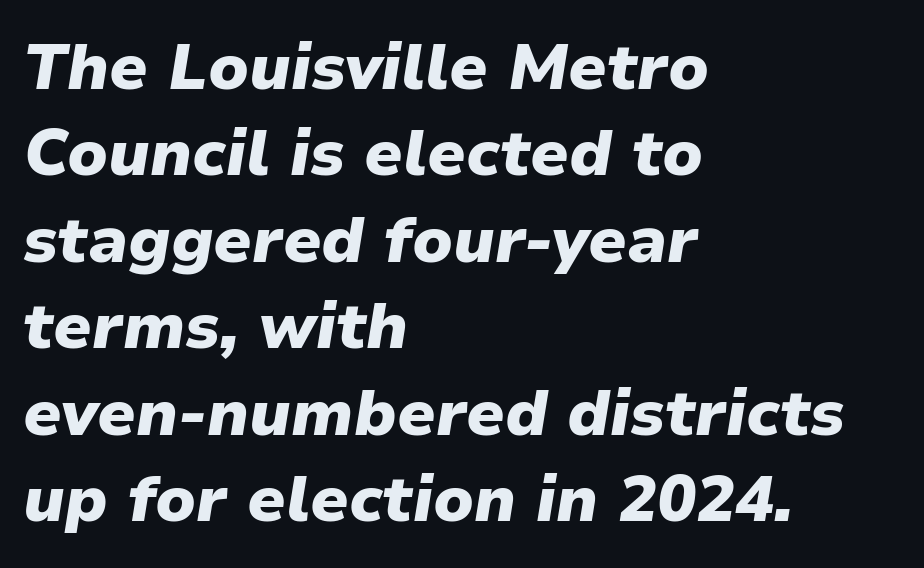
Q: Is the text bold? A: Yes.
Q: Is the text italic (slanted)? A: Yes, it leans right by about 9 degrees.
Q: Is the text underlined? A: No.
Q: How is the paragraph aligned? A: Left-aligned.
Q: Is the spacing between letters normal or unusually wide? A: Normal.
Q: Is the spacing between lines tight, normal or loose? A: Normal.
Q: Width (condensed, normal, or wide)? A: Normal.
Q: Stroke contrast? A: Low.
Q: x-height? A: Medium.
Q: Monospaced? A: No.
